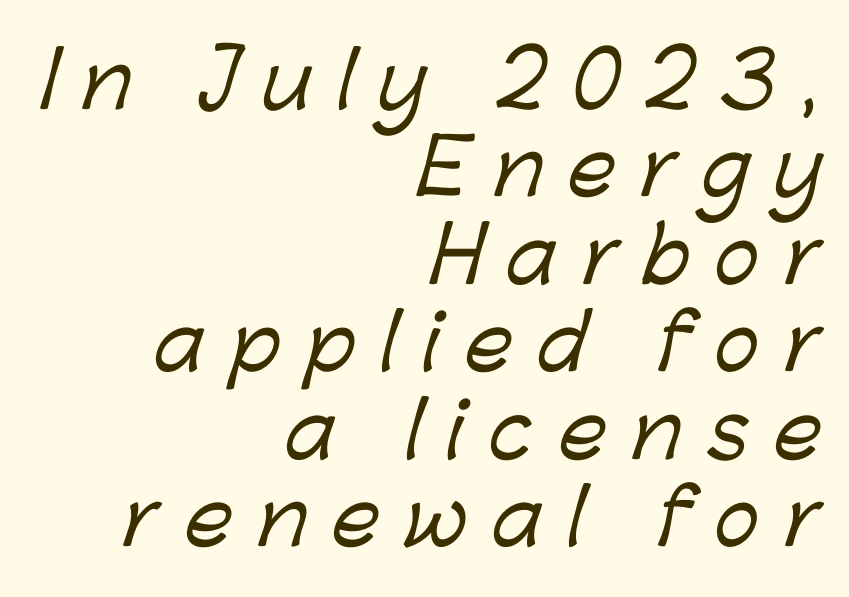
Does extra space separate the letters? Yes, quite a lot of it. Character widths vary here, with narrow letters taking less room than wide ones. If you drew a ruler down the right edge, every line would touch it. These lines huddle together more closely than default settings would place them. Serifs: no, the terminals of the letterforms are clean. No word sits above an underline.
